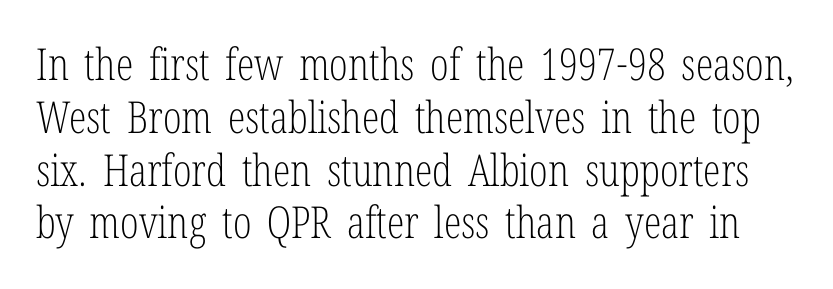
The image shows 44 px light, condensed serif type, upright; set line spacing 1.2x, normal letter spacing, not underlined; low stroke contrast and a medium x-height.
